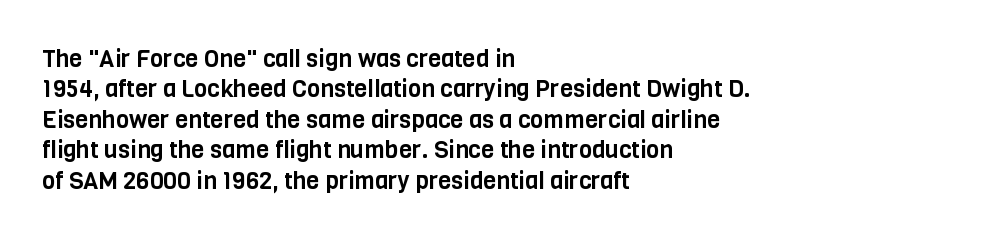
Q: Is the text italic (slanted)? A: No, it is upright.
Q: Is the text underlined? A: No.
Q: How is the paragraph aligned? A: Left-aligned.
Q: Is the spacing between letters normal or unusually wide? A: Normal.
Q: Is the spacing between lines tight, normal or loose? A: Normal.
